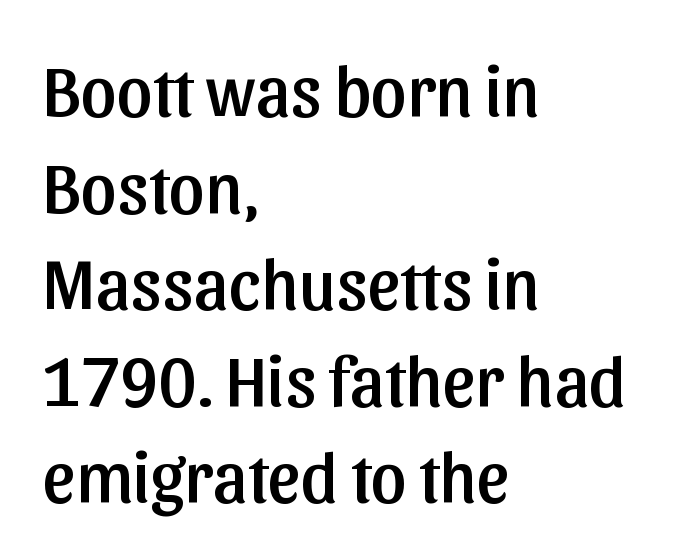
The image shows 71 px sans-serif type, upright; set left-aligned, normal line spacing (1.36x), normal letter spacing, not underlined; low stroke contrast and a medium x-height.
